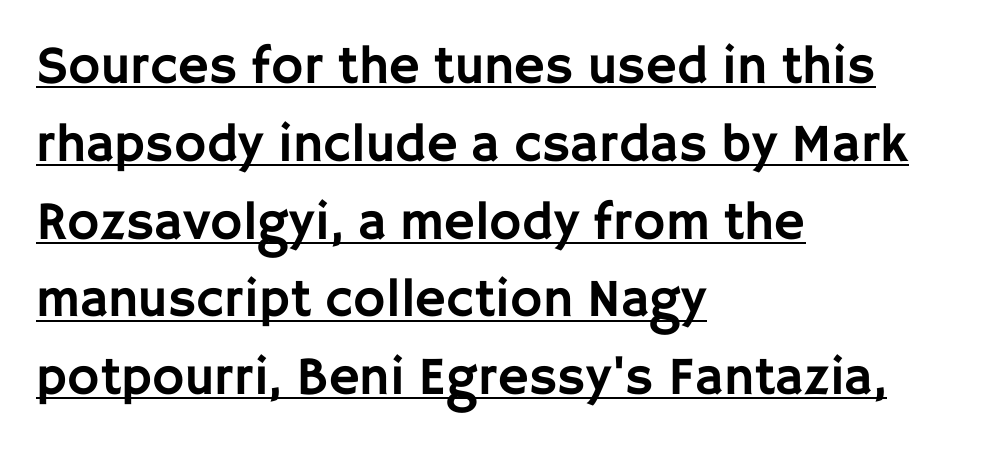
{"serif": "no", "italic": "no", "width": "normal", "stroke_contrast": "low", "x_height": "large", "monospaced": "no", "underline": "yes", "align": "left", "line_spacing": "normal", "line_spacing_ratio": 1.44, "letter_spacing": "normal", "letter_spacing_em": 0.0, "glyph_px": 54}
